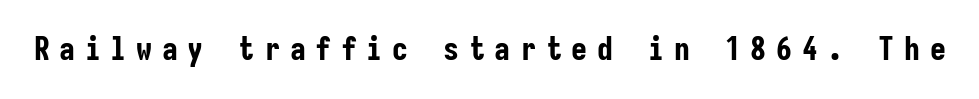
The image shows 32 px bold, condensed sans-serif type, upright, monospaced; set unusually wide letter spacing (+0.3 em), not underlined; low stroke contrast and a medium x-height.
